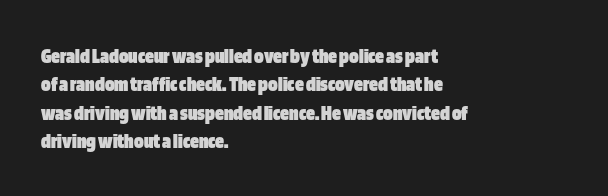
This is the regular roman posture of the typeface. The lines in this sample share a left origin and differ only in where they stop. Standard letterfit; no display-style spreading of the glyphs. Heavy-handed strokes throughout: this text is bold. The space directly below the letters is spotless.
